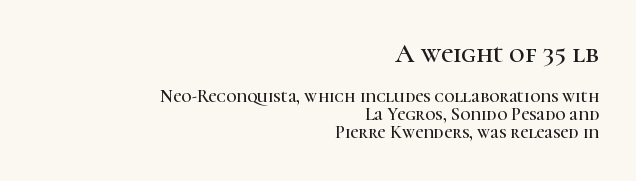
Q: Is the text italic (slanted)? A: No, it is upright.
Q: Is the text underlined? A: No.
Q: How is the paragraph aligned? A: Right-aligned.
Q: Is the spacing between letters normal or unusually wide? A: Normal.
Q: Is the spacing between lines tight, normal or loose? A: Tight.
Q: Which block of text is set in a larger size, the first (top) or the second (bottom)? A: The first (top) one.
